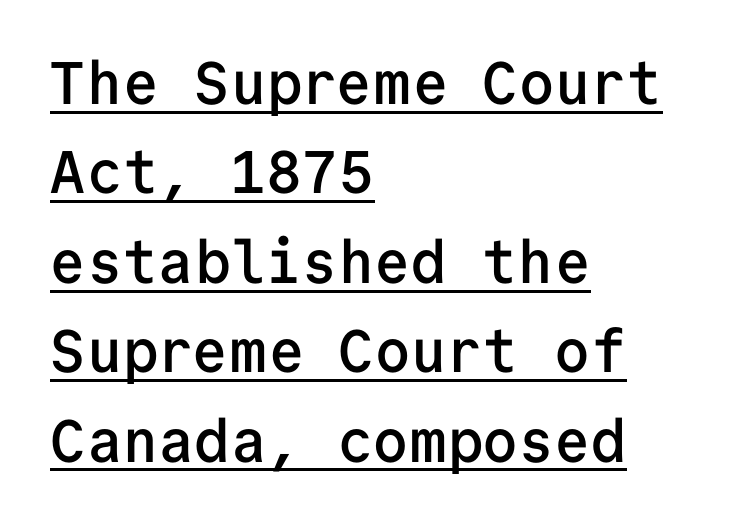
{"serif": "no", "italic": "no", "bold": "semi", "weight": "semibold", "width": "normal", "stroke_contrast": "low", "x_height": "medium", "monospaced": "yes", "underline": "yes", "align": "left", "line_spacing": "normal", "line_spacing_ratio": 1.49, "letter_spacing": "normal", "letter_spacing_em": 0.0, "glyph_px": 60}
